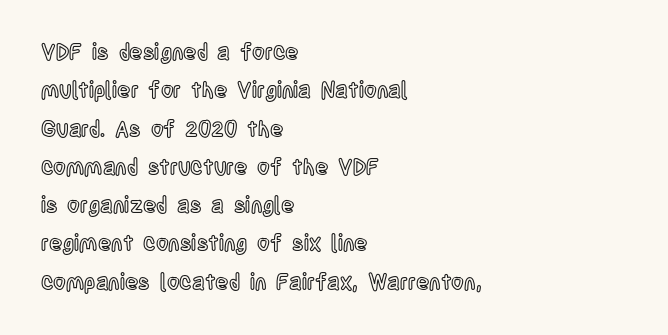
{"italic": "no", "underline": "no", "align": "left", "line_spacing_ratio": 1.74, "letter_spacing": "normal", "letter_spacing_em": 0.0, "glyph_px": 22}
